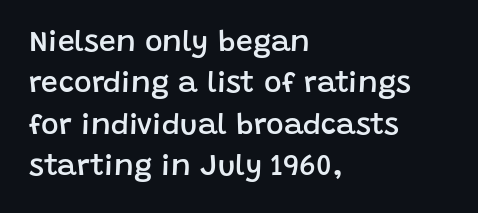
Words appear dense and cohesive because spacing is normal. The face used here is a sans, in the tradition of grotesques and geometrics. Every letter is mildly thick-stroked: semibold rather than bold. Spacing verdict: proportional, widths tailored to each character. Line starts are locked; line ends wander.
